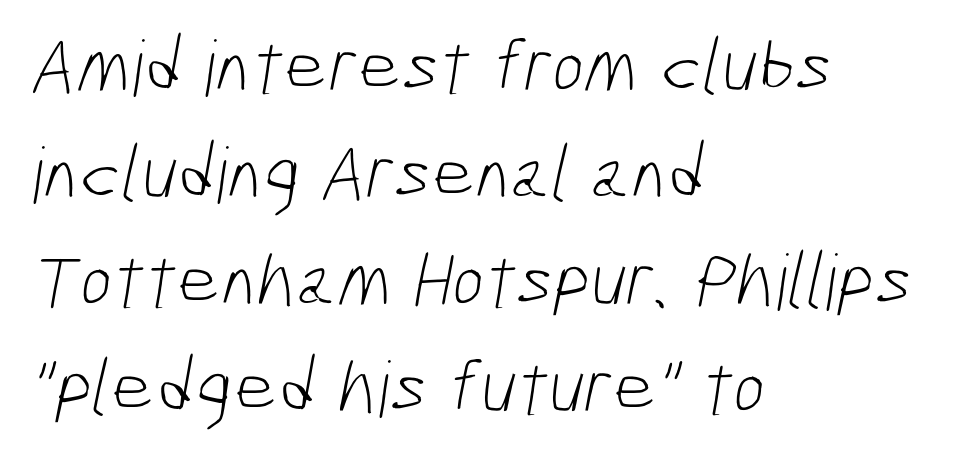
Is there much room between lines? A standard amount, neither cramped nor airy. Look at the tracking — it's just the regular setting, nothing added. Letterform terminals end flat and unadorned throughout the passage. These lines are set flush left with a ragged right edge. Quick note: underline off. This sample has the flowing, uneven cadence of proportional lettering.
